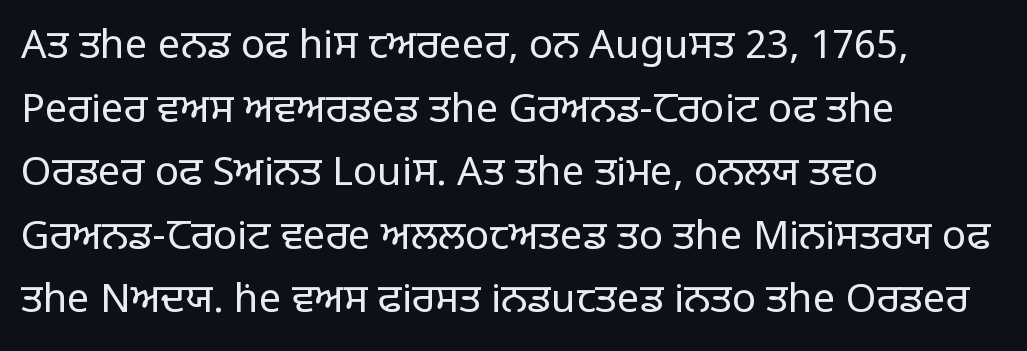
Q: Is the text bold? A: No.
Q: Is the text italic (slanted)? A: No, it is upright.
Q: Is the typeface a serif or a sans-serif typeface? A: Sans-serif.
Q: Is the text underlined? A: No.
Q: How is the paragraph aligned? A: Left-aligned.
Q: Is the spacing between letters normal or unusually wide? A: Normal.
Q: Is the spacing between lines tight, normal or loose? A: Normal.
Q: Width (condensed, normal, or wide)? A: Normal.
Q: Stroke contrast? A: Low.
Q: x-height? A: Large.
Q: Monospaced? A: No.
